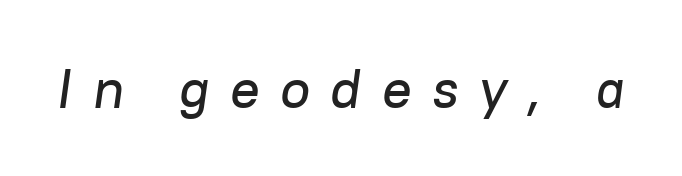
The image shows 55 px text type, italic (leaning right); set unusually wide letter spacing (+0.37 em), not underlined; low stroke contrast and a medium x-height.
